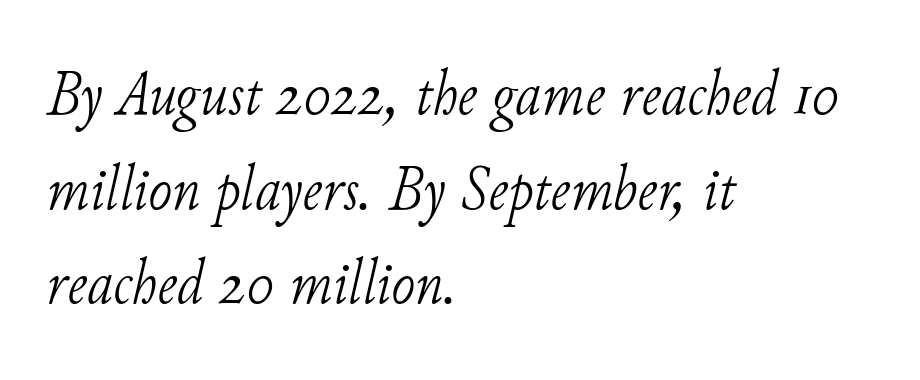
The passage shown is typed in a proportional face where columns would drift. This sample uses plain, unmodified letter spacing. The type family on display is of the serif kind. The rendering uses a moderate line-height, typical for paragraphs. Weight: regular or lighter. Any mark beneath the type? The region is blank.
